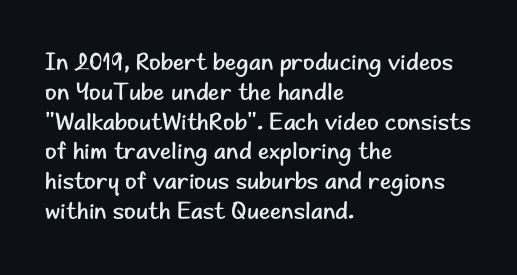
{"italic": "no", "bold": "no", "underline": "no", "align": "left", "line_spacing_ratio": 1.24, "letter_spacing": "normal", "letter_spacing_em": 0.0, "glyph_px": 24}
